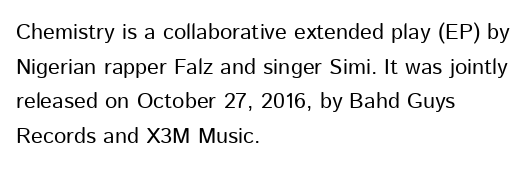
The image shows 22 px text type, upright; set left-aligned, normal line spacing (1.57x), normal letter spacing, not underlined.
